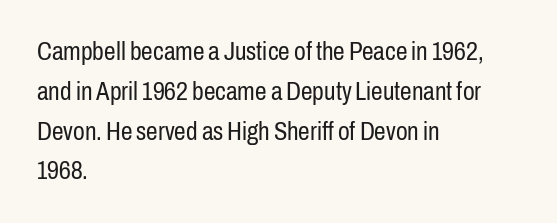
Q: Is the text bold? A: No.
Q: Is the text italic (slanted)? A: No, it is upright.
Q: Is the text underlined? A: No.
Q: How is the paragraph aligned? A: Left-aligned.
Q: Is the spacing between letters normal or unusually wide? A: Normal.
Q: Is the spacing between lines tight, normal or loose? A: Normal.
